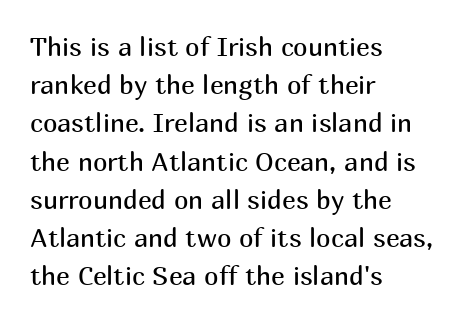
The image shows 26 px text type, upright; set left-aligned, normal line spacing (1.47x), normal letter spacing, not underlined.
